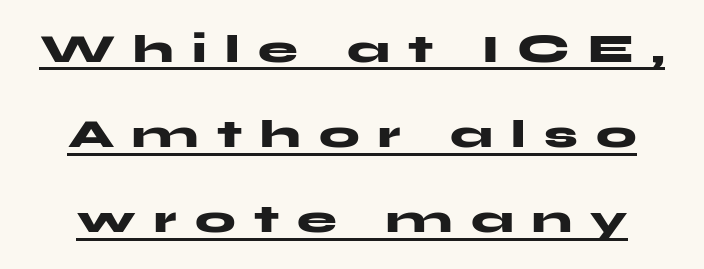
Q: Is the text bold? A: Yes.
Q: Is the text italic (slanted)? A: No, it is upright.
Q: Is the typeface a serif or a sans-serif typeface? A: Sans-serif.
Q: Is the text underlined? A: Yes.
Q: Is the spacing between letters normal or unusually wide? A: Unusually wide.
Q: Is the spacing between lines tight, normal or loose? A: Loose.
Q: Width (condensed, normal, or wide)? A: Wide.
Q: Stroke contrast? A: Medium.
Q: x-height? A: Medium.
Q: Monospaced? A: No.
